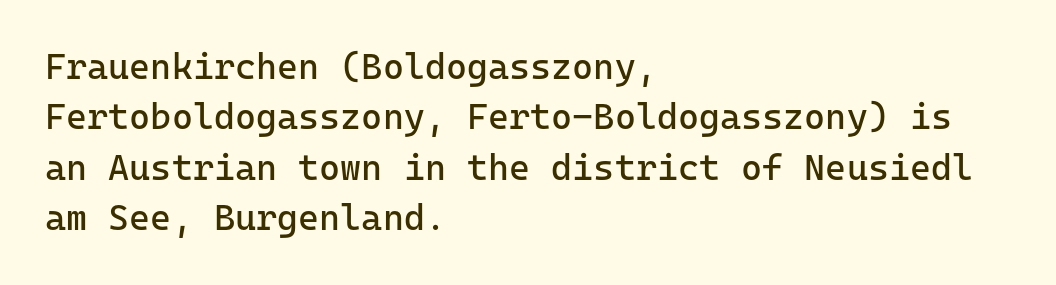
{"serif": "no", "italic": "no", "bold": "no", "weight": "regular", "width": "normal", "stroke_contrast": "low", "x_height": "medium", "monospaced": "yes", "underline": "no", "align": "left", "line_spacing": "normal", "line_spacing_ratio": 1.4, "letter_spacing": "normal", "letter_spacing_em": 0.0, "glyph_px": 36}
